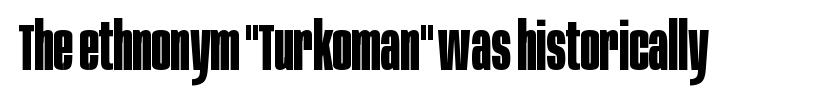
{"serif": "no", "italic": "no", "bold": "yes", "weight": "bold", "width": "condensed", "stroke_contrast": "low", "x_height": "large", "monospaced": "no", "underline": "no", "letter_spacing": "normal", "letter_spacing_em": 0.0, "glyph_px": 65}
